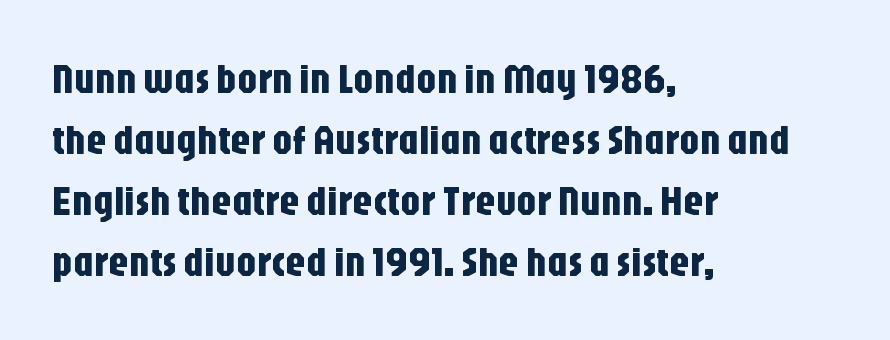
The axis of the letterforms is exactly vertical. Here the designer chose a conventional face with non-uniform glyph widths. What stands out about the letter spacing? Nothing — it is the standard amount. Underline: absent.
